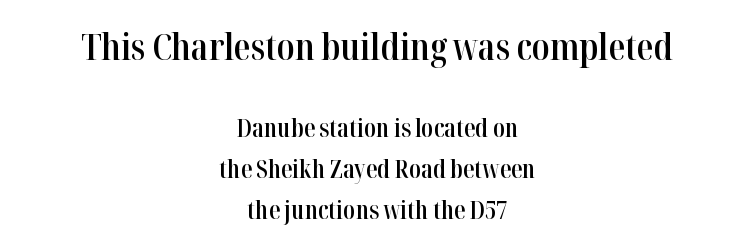
In terms of posture, this sample is upright. The rendering keeps characters at their native spacing. Horizontal alignment here is central, giving a formal, balanced look. Looks like regular typesetting: each glyph gets only the width it needs.
